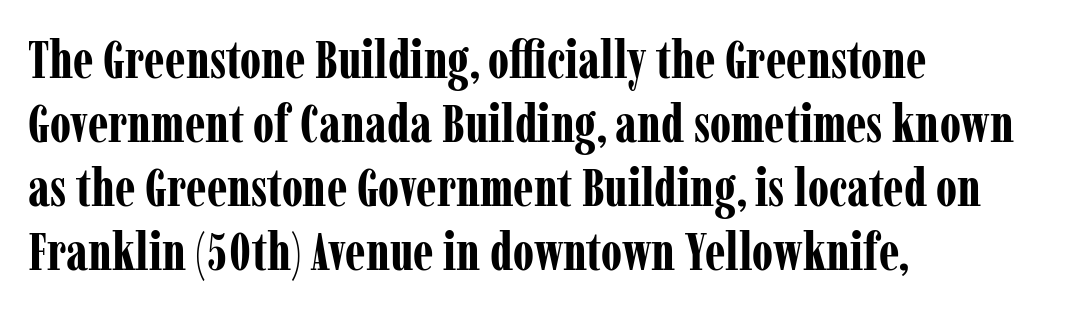
{"serif": "yes", "italic": "no", "bold": "yes", "weight": "bold", "width": "condensed", "stroke_contrast": "low", "x_height": "medium", "monospaced": "no", "underline": "no", "align": "left", "line_spacing_ratio": 1.23, "letter_spacing": "normal", "letter_spacing_em": 0.0, "glyph_px": 52}
